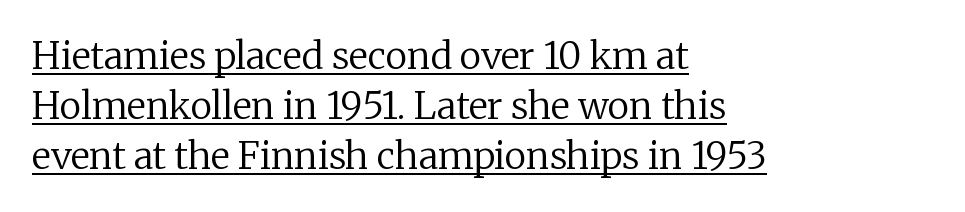
Q: Is the text bold? A: No.
Q: Is the text italic (slanted)? A: No, it is upright.
Q: Is the typeface a serif or a sans-serif typeface? A: Serif.
Q: Is the text underlined? A: Yes.
Q: How is the paragraph aligned? A: Left-aligned.
Q: Is the spacing between letters normal or unusually wide? A: Normal.
Q: Is the spacing between lines tight, normal or loose? A: Normal.
Q: Width (condensed, normal, or wide)? A: Normal.
Q: Stroke contrast? A: Low.
Q: x-height? A: Medium.
Q: Monospaced? A: No.
